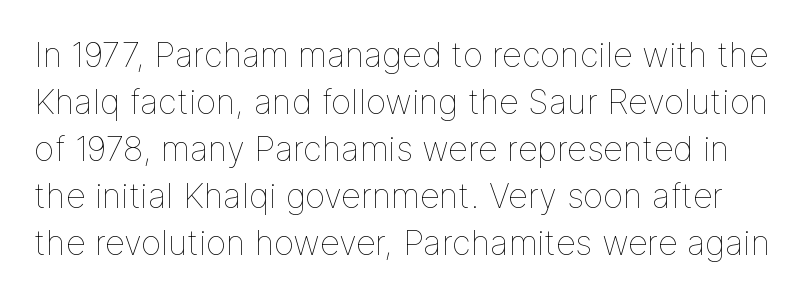
The rendering keeps characters at their native spacing. The cut favours lightness, reaching ordinary text weight at its darkest. Is this a fixed-width face? No — the glyphs have proportional, varying widths. The lines sit at an ordinary, default distance from one another. Posture: straight, roman, zero tilt. The area under the type is left untouched.
